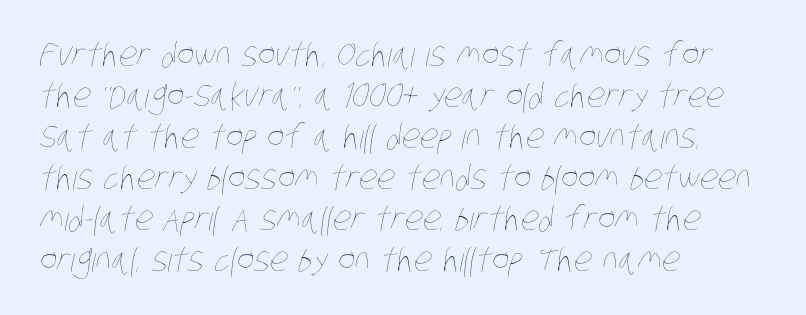
{"bold": "no", "weight": "thin", "width": "condensed", "stroke_contrast": "low", "x_height": "large", "monospaced": "no", "underline": "no", "align": "left", "line_spacing_ratio": 1.24, "letter_spacing": "normal", "letter_spacing_em": 0.0, "glyph_px": 33}
